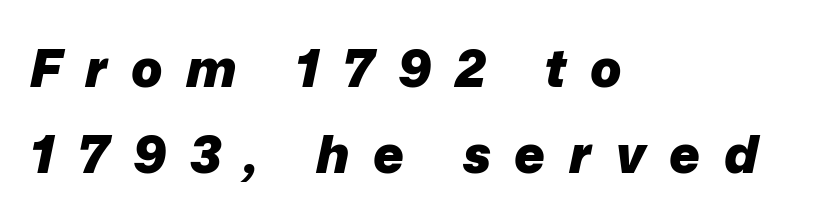
{"italic": "yes", "lean": "right", "slant_degrees": 12, "bold": "yes", "weight": "heavy", "width": "normal", "stroke_contrast": "low", "x_height": "medium", "monospaced": "no", "underline": "no", "align": "left", "line_spacing": "normal", "line_spacing_ratio": 1.65, "letter_spacing": "wide", "letter_spacing_em": 0.46, "glyph_px": 52}
